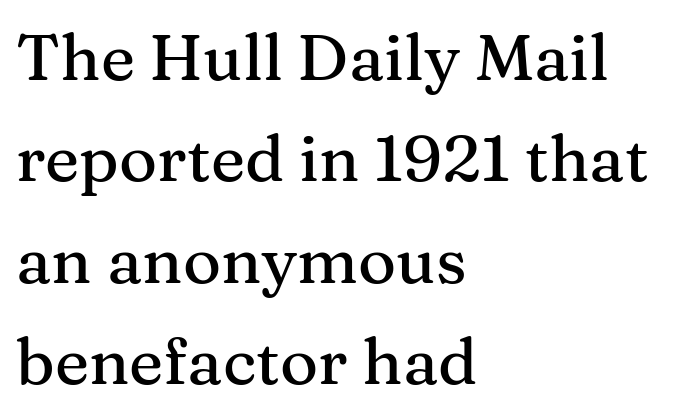
The text was rendered using a seriffed face with decorative stroke endings. Glyph-to-glyph distance matches everyday printed text. Descender tails drop into unmarked territory. Leading: standard.
